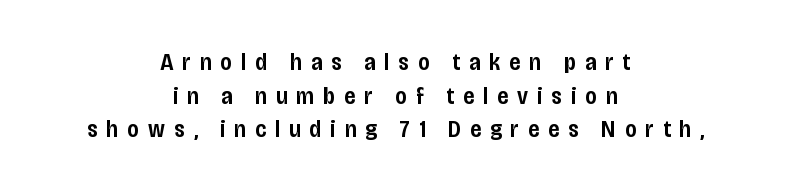
Q: Is the text bold? A: Semi-bold.
Q: Is the text italic (slanted)? A: No, it is upright.
Q: Is the text underlined? A: No.
Q: How is the paragraph aligned? A: Centered.
Q: Is the spacing between letters normal or unusually wide? A: Unusually wide.
Q: Is the spacing between lines tight, normal or loose? A: Normal.
